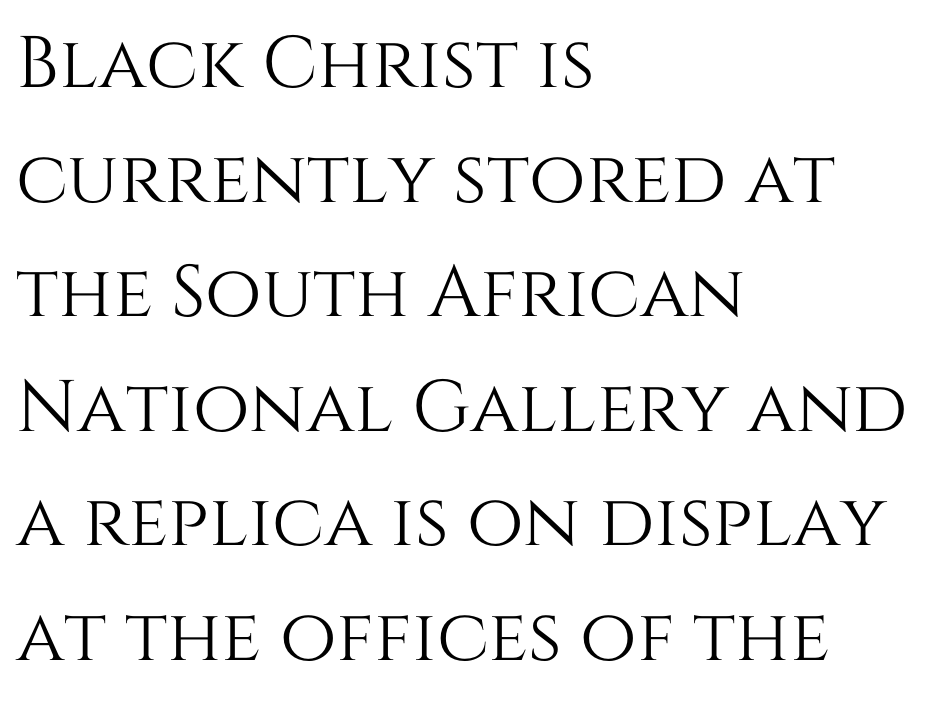
Each letter keeps its own natural width here, so spacing adapts to shape. The axis of the letterforms is exactly vertical. Leading matches the norm, producing a regular column. The letterforms sit shoulder to shoulder at normal distance. Teacher's note: observe the even left margin — that is flush-left alignment.
